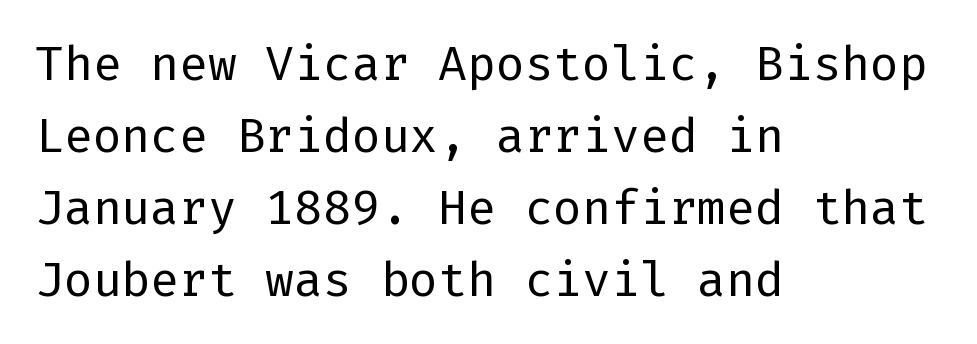
{"serif": "no", "italic": "no", "bold": "no", "weight": "regular", "width": "normal", "stroke_contrast": "low", "x_height": "medium", "underline": "no", "align": "left", "line_spacing": "normal", "line_spacing_ratio": 1.5, "letter_spacing": "normal", "letter_spacing_em": 0.0, "glyph_px": 48}
